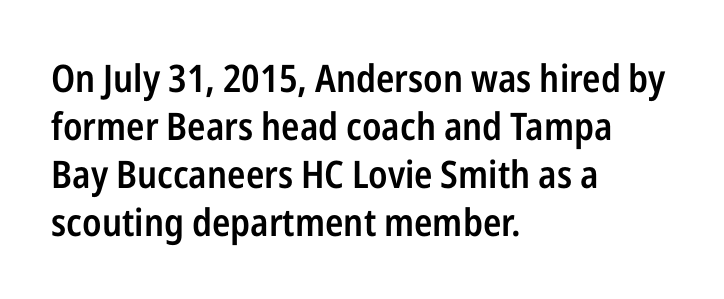
Line beginnings align vertically; line endings do not. A semibold gives these letters moderate extra thickness, short of bold. The glyphs in this specimen are sans serif. There is no visible air inserted between adjacent glyphs. The rendering uses natural spacing where letterforms have individual widths. The letters stand straight up with perfectly vertical stems.
